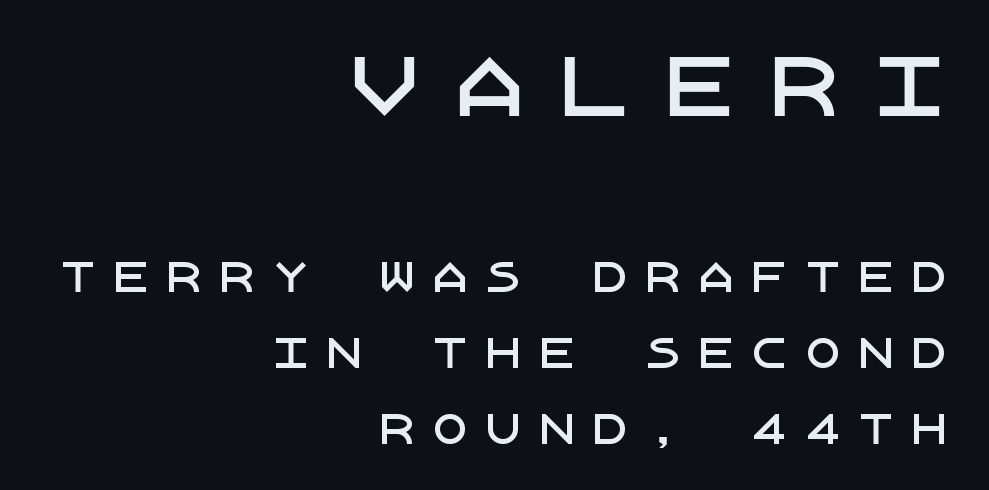
{"serif": "no", "italic": "no", "width": "normal", "stroke_contrast": "low", "x_height": "large", "underline": "no", "align": "right", "line_spacing": "loose", "line_spacing_ratio": 1.9, "letter_spacing": "wide", "letter_spacing_em": 0.33, "larger_block": "first", "size_ratio": 1.98, "glyph_px": 79}
